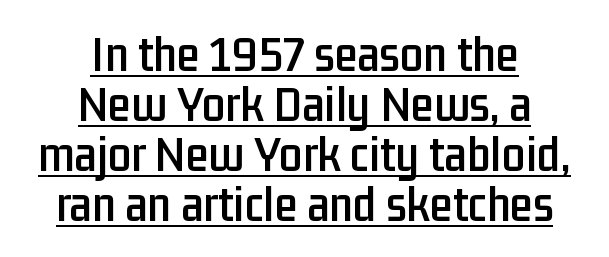
Each letter's strokes conclude bluntly, with no projecting serifs. Alignment: centered. Here the designer chose a conventional face with non-uniform glyph widths. This rendering leaves character spacing at its baseline value. Compared with typical paragraphs, the rows here are closer together.
